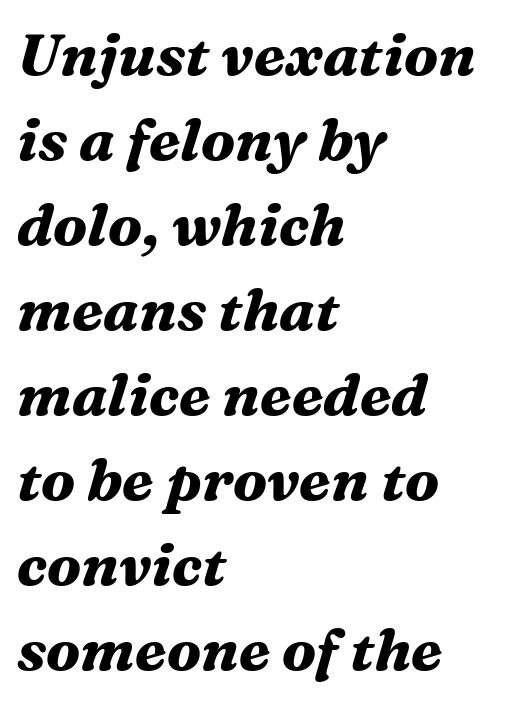
These lines were composed using italics. You could not count columns in this text — the font is proportionally spaced. The passage shown is not underscored anywhere. Weight: bold. Each new line begins a customary step beneath the previous one. Each line starts at the same left margin while the right side varies.
